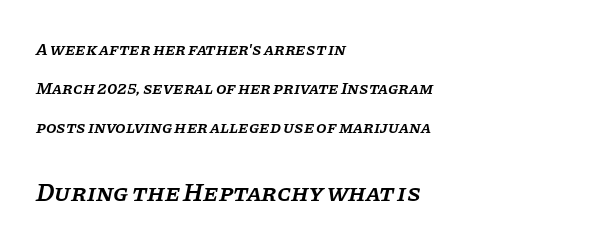
Q: Is the text bold? A: Semi-bold.
Q: Is the text italic (slanted)? A: Yes, it leans right by about 11 degrees.
Q: Is the text underlined? A: No.
Q: How is the paragraph aligned? A: Left-aligned.
Q: Is the spacing between letters normal or unusually wide? A: Normal.
Q: Is the spacing between lines tight, normal or loose? A: Loose.
Q: Which block of text is set in a larger size, the first (top) or the second (bottom)? A: The second (bottom) one.
